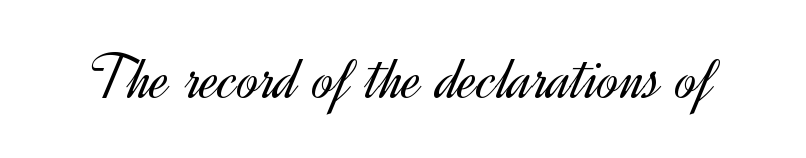
The image shows 65 px light sans-serif type; set normal letter spacing, not underlined; a small x-height.
